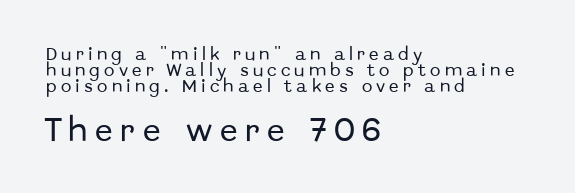
Q: Is the text italic (slanted)? A: No, it is upright.
Q: Is the text underlined? A: No.
Q: How is the paragraph aligned? A: Left-aligned.
Q: Is the spacing between letters normal or unusually wide? A: Unusually wide.
Q: Is the spacing between lines tight, normal or loose? A: Tight.
Q: Which block of text is set in a larger size, the first (top) or the second (bottom)? A: The second (bottom) one.
